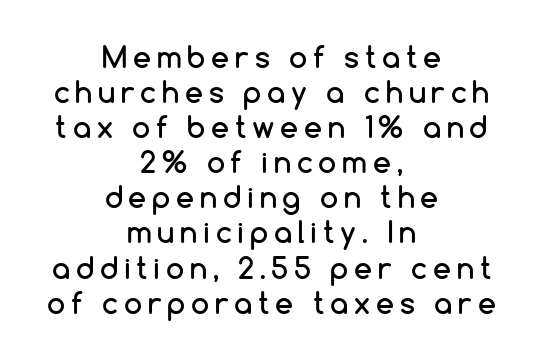
{"serif": "no", "italic": "no", "width": "normal", "stroke_contrast": "low", "x_height": "medium", "monospaced": "no", "underline": "no", "align": "center", "line_spacing_ratio": 1.21, "letter_spacing": "wide", "letter_spacing_em": 0.2, "glyph_px": 29}
